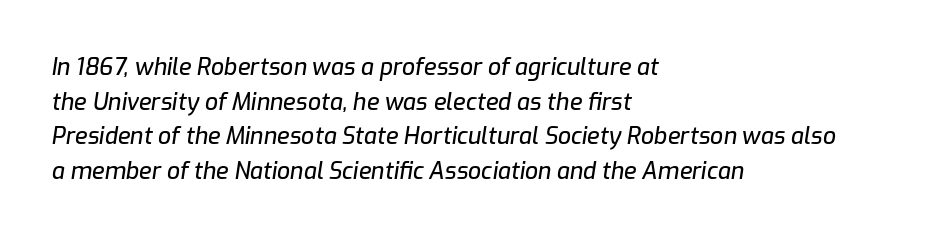
Q: Is the text italic (slanted)? A: Yes, it leans right by about 9 degrees.
Q: Is the text underlined? A: No.
Q: How is the paragraph aligned? A: Left-aligned.
Q: Is the spacing between letters normal or unusually wide? A: Normal.
Q: Is the spacing between lines tight, normal or loose? A: Normal.
